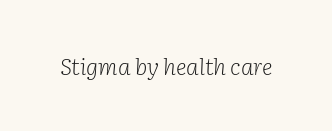
The image shows 23 px text type, italic (leaning right); set normal letter spacing, not underlined.
